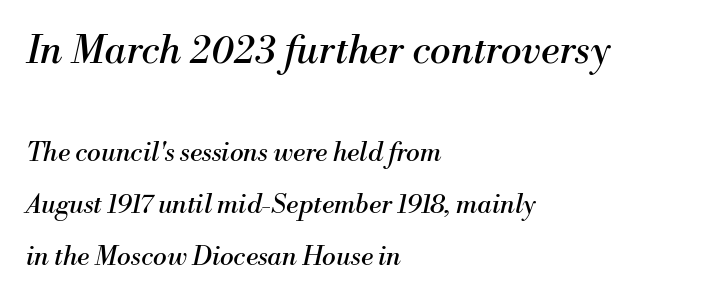
Q: Is the text bold? A: No.
Q: Is the text italic (slanted)? A: Yes, it leans right by about 13 degrees.
Q: Is the typeface a serif or a sans-serif typeface? A: Serif.
Q: Is the text underlined? A: No.
Q: How is the paragraph aligned? A: Left-aligned.
Q: Is the spacing between letters normal or unusually wide? A: Normal.
Q: Is the spacing between lines tight, normal or loose? A: Loose.
Q: Which block of text is set in a larger size, the first (top) or the second (bottom)? A: The first (top) one.
Q: Width (condensed, normal, or wide)? A: Normal.
Q: Stroke contrast? A: Medium.
Q: x-height? A: Small.
Q: Monospaced? A: No.
